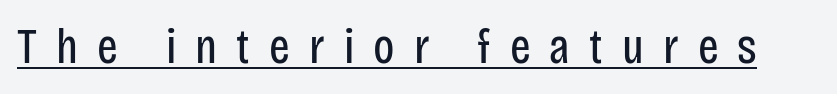
Q: Is the text bold? A: No.
Q: Is the text italic (slanted)? A: No, it is upright.
Q: Is the typeface a serif or a sans-serif typeface? A: Sans-serif.
Q: Is the text underlined? A: Yes.
Q: Is the spacing between letters normal or unusually wide? A: Unusually wide.
Q: Width (condensed, normal, or wide)? A: Condensed.
Q: Stroke contrast? A: Low.
Q: x-height? A: Large.
Q: Monospaced? A: No.
